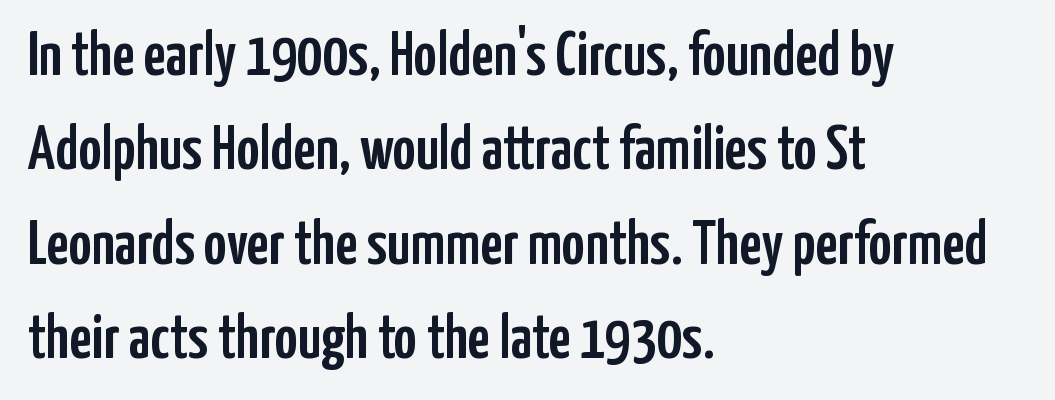
Q: Is the text italic (slanted)? A: No, it is upright.
Q: Is the typeface a serif or a sans-serif typeface? A: Sans-serif.
Q: Is the text underlined? A: No.
Q: How is the paragraph aligned? A: Left-aligned.
Q: Is the spacing between letters normal or unusually wide? A: Normal.
Q: Is the spacing between lines tight, normal or loose? A: Normal.
Q: Width (condensed, normal, or wide)? A: Condensed.
Q: Stroke contrast? A: Low.
Q: x-height? A: Medium.
Q: Monospaced? A: No.
